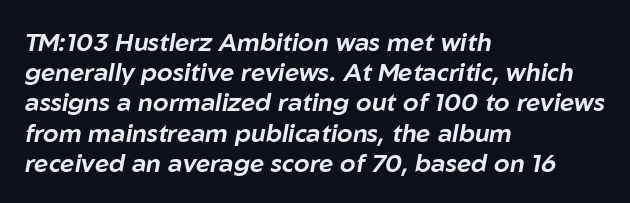
{"italic": "yes", "lean": "right", "slant_degrees": 10, "underline": "no", "align": "left", "line_spacing_ratio": 1.21, "letter_spacing": "normal", "letter_spacing_em": 0.0, "glyph_px": 25}
